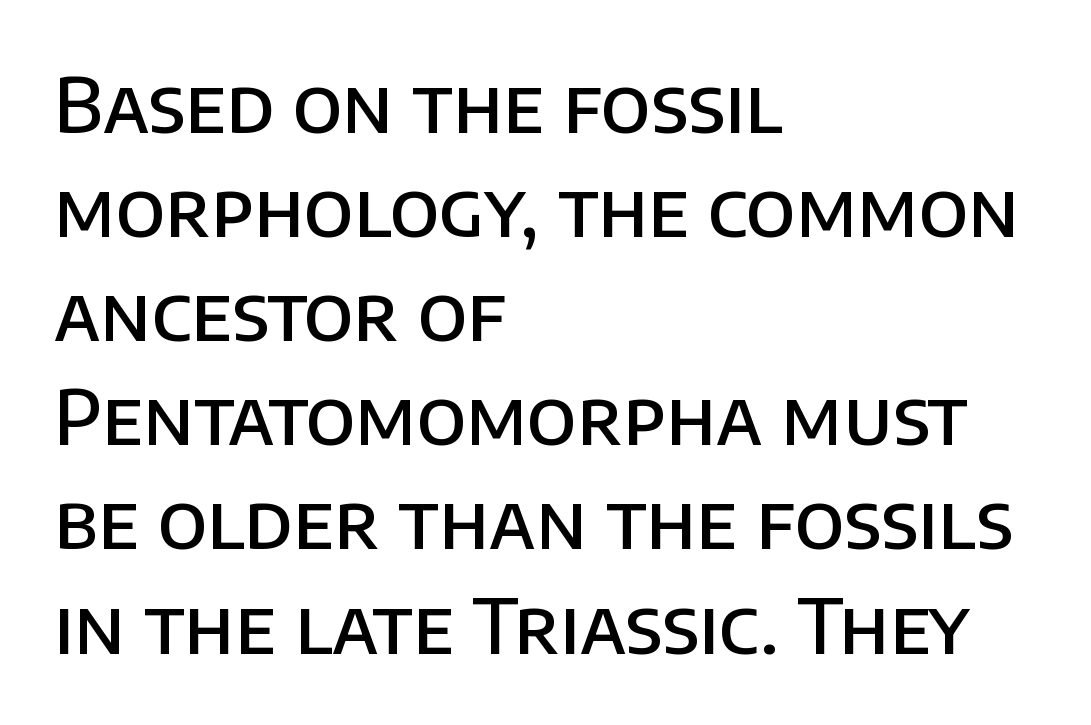
Q: Is the text bold? A: Semi-bold.
Q: Is the text italic (slanted)? A: No, it is upright.
Q: Is the typeface a serif or a sans-serif typeface? A: Sans-serif.
Q: Is the text underlined? A: No.
Q: How is the paragraph aligned? A: Left-aligned.
Q: Is the spacing between letters normal or unusually wide? A: Normal.
Q: Is the spacing between lines tight, normal or loose? A: Normal.
Q: Width (condensed, normal, or wide)? A: Normal.
Q: Stroke contrast? A: Low.
Q: x-height? A: Large.
Q: Monospaced? A: No.
